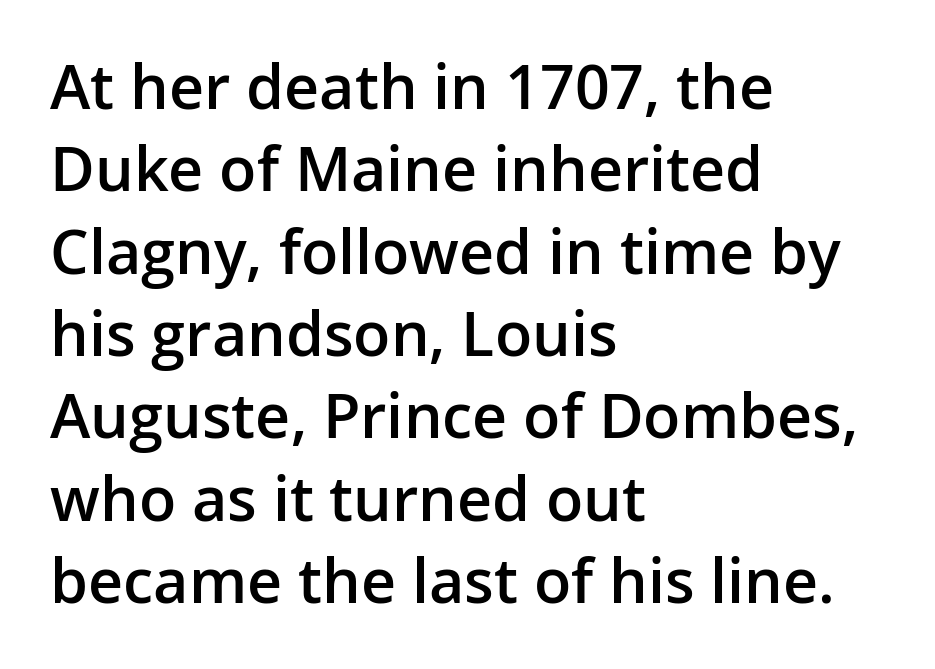
Q: Is the text bold? A: Semi-bold.
Q: Is the text italic (slanted)? A: No, it is upright.
Q: Is the typeface a serif or a sans-serif typeface? A: Sans-serif.
Q: Is the text underlined? A: No.
Q: How is the paragraph aligned? A: Left-aligned.
Q: Is the spacing between letters normal or unusually wide? A: Normal.
Q: Is the spacing between lines tight, normal or loose? A: Normal.
Q: Width (condensed, normal, or wide)? A: Normal.
Q: Stroke contrast? A: Low.
Q: x-height? A: Medium.
Q: Monospaced? A: No.
